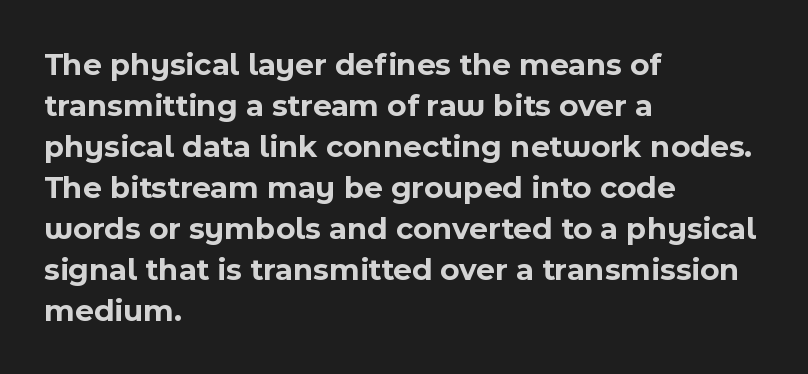
Weight check: bold — yes, fully. Students, note that the glyphs here touch the page at normal intervals. If you measured baseline to baseline, you'd find a middling distance. Observe the absence of serifs on each vertical stroke in this sample.
